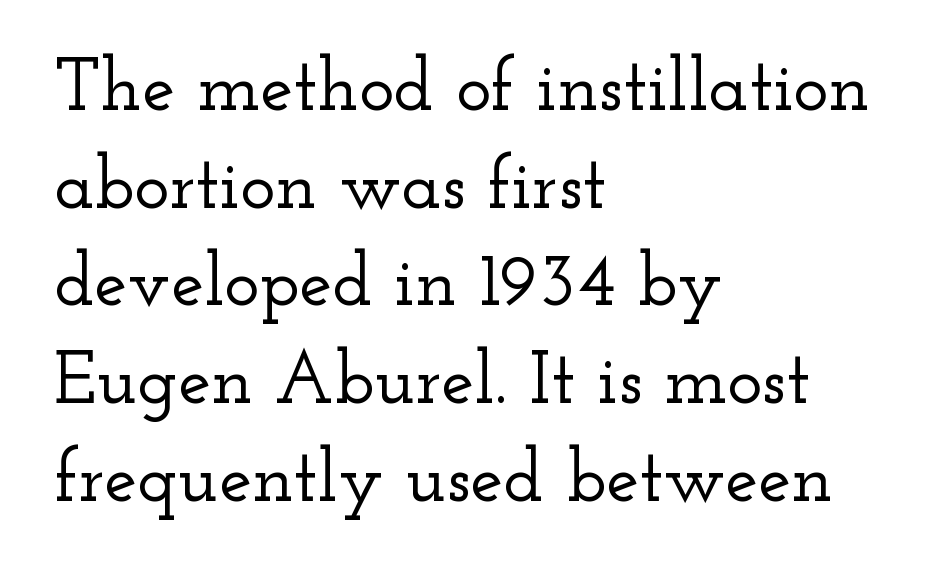
I'd call this a serif setting — the letters wear small feet. The leading is moderate, giving the passage an even texture. If you drew a ruler down the left edge, every line would touch it. Designer's note — italics off, roman on. Is the letter spacing exaggerated? No — it looks like the ordinary default.
